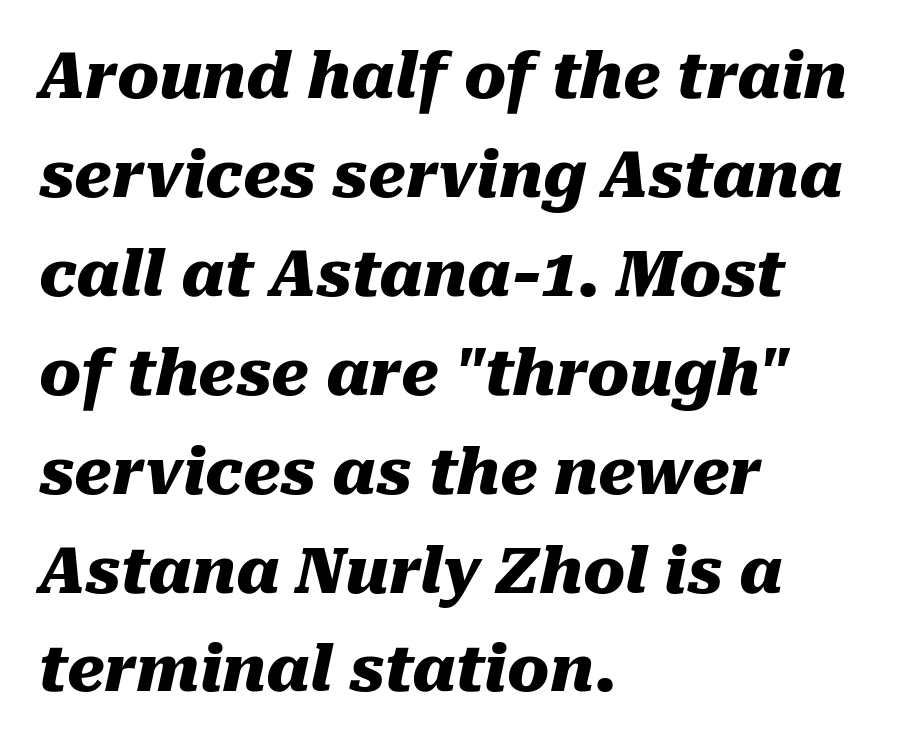
Tracking here is standard; glyphs follow each other at the usual distance. Varying glyph widths throughout — classic text-font behaviour. Reading down the column, the eye jumps a familiar distance to each next line. This is heavy type, rendered in bold.
